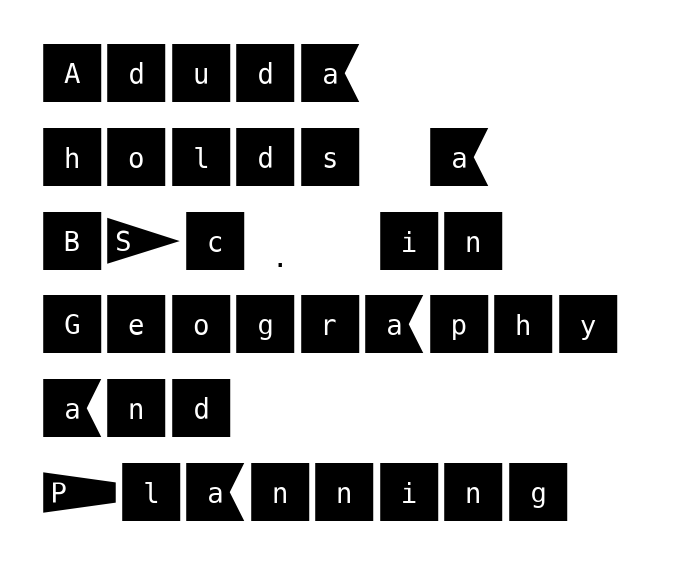
The image shows 66 px sans-serif type, upright; set left-aligned, normal line spacing (1.27x), normal letter spacing, not underlined; medium stroke contrast and a large x-height.
